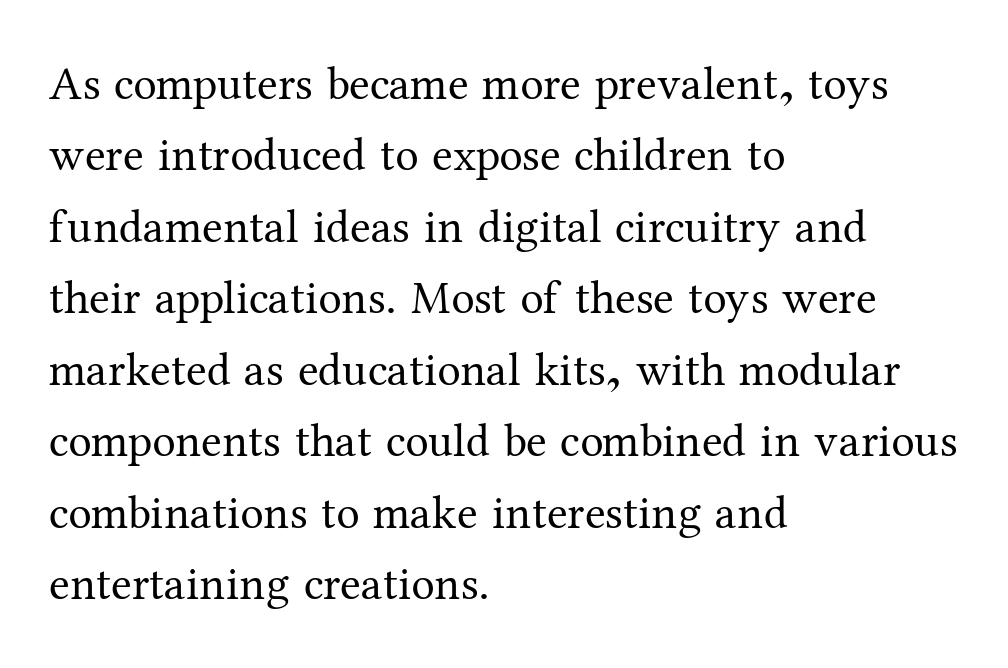
The glyphs in this specimen are seriffed. Every character sits straight up, as roman type does. The letterforms sit shoulder to shoulder at normal distance. The passage shown is typed in a proportional face where columns would drift. The line-height multiplier appears to be the usual default.
